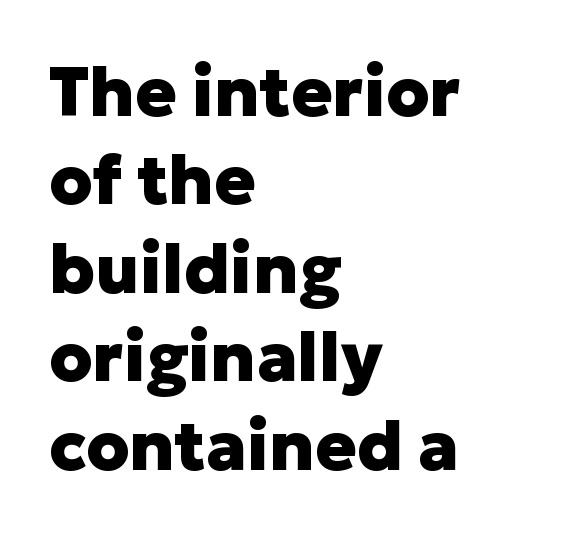
The text block is weighted toward the left margin, trailing off unevenly rightward. A roman cut, with each character standing at attention. You'd pick this weight for a headline — it's a proper bold. No word sits above an underline. Unlike a traditional serif, this face leaves its strokes unadorned.
